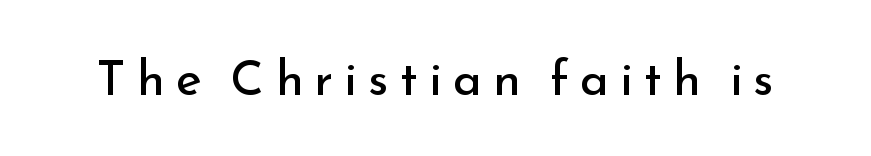
The letters look calm and open, with moderate or lighter stems. The passage shown has open, widely tracked lettering throughout. The gap between lines stays unmarked. Serifs: no, the terminals of the letterforms are clean.
